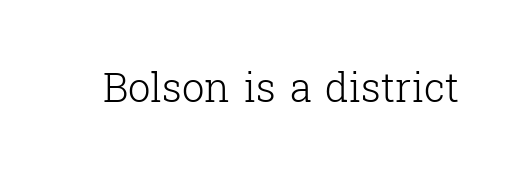
The image shows 40 px light serif type, upright; set normal letter spacing, not underlined; low stroke contrast and a medium x-height.
